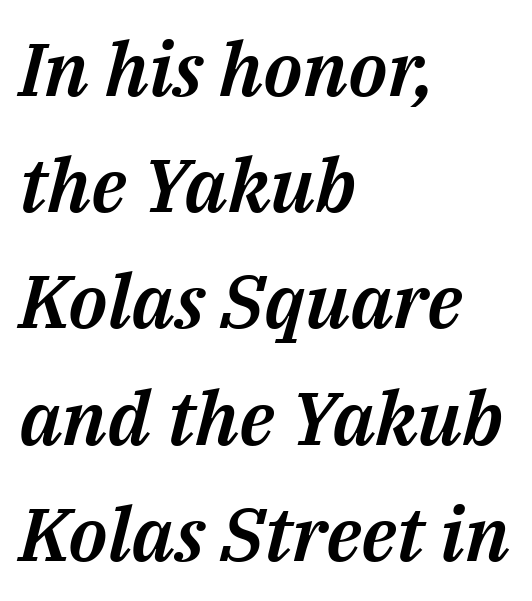
Q: Is the text italic (slanted)? A: Yes, it leans right by about 14 degrees.
Q: Is the text underlined? A: No.
Q: How is the paragraph aligned? A: Left-aligned.
Q: Is the spacing between letters normal or unusually wide? A: Normal.
Q: Is the spacing between lines tight, normal or loose? A: Normal.
Q: Width (condensed, normal, or wide)? A: Normal.
Q: Stroke contrast? A: Medium.
Q: x-height? A: Medium.
Q: Monospaced? A: No.
